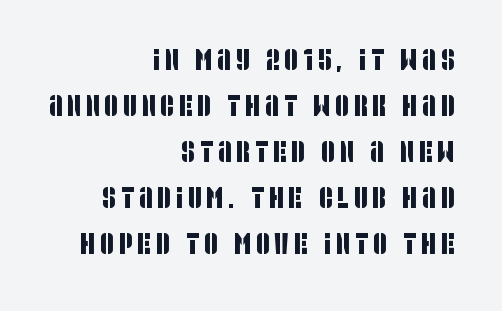
Q: Is the typeface a serif or a sans-serif typeface? A: Sans-serif.
Q: Is the text underlined? A: No.
Q: How is the paragraph aligned? A: Right-aligned.
Q: Is the spacing between lines tight, normal or loose? A: Normal.
Q: Width (condensed, normal, or wide)? A: Condensed.
Q: Stroke contrast? A: Low.
Q: x-height? A: Large.
Q: Monospaced? A: No.
